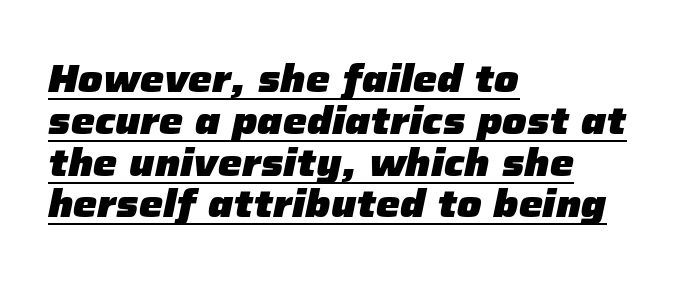
{"italic": "yes", "lean": "right", "slant_degrees": 12, "bold": "yes", "weight": "heavy", "width": "normal", "stroke_contrast": "low", "x_height": "medium", "monospaced": "no", "underline": "yes", "align": "left", "line_spacing": "tight", "line_spacing_ratio": 1.1, "letter_spacing": "normal", "letter_spacing_em": 0.0, "glyph_px": 38}
